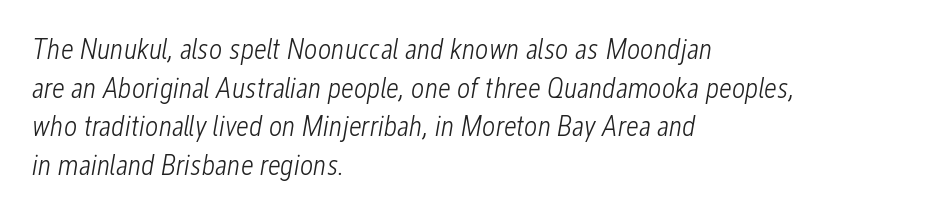
The image shows 29 px light, condensed type, italic (leaning right); set left-aligned, normal line spacing (1.33x), normal letter spacing, not underlined; low stroke contrast and a medium x-height.
